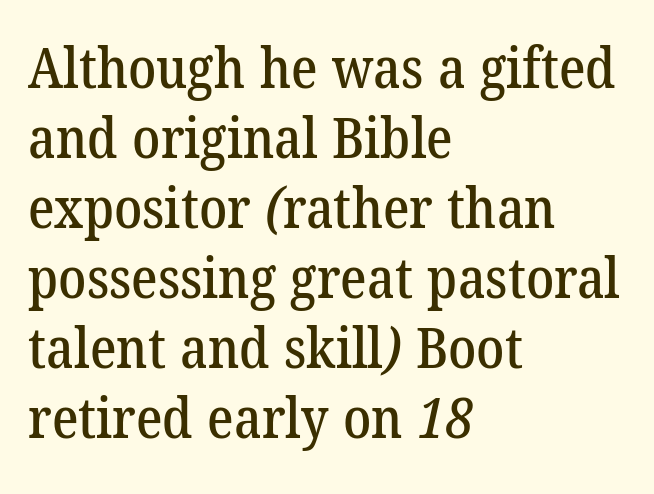
In terms of leading, this rendering sits right in the middle. The gaps between neighbouring characters are ordinary and unremarkable. Regarding serifs, this sample has them. The lines in this sample share a left origin and differ only in where they stop. Is this a fixed-width face? No — the glyphs have proportional, varying widths.
